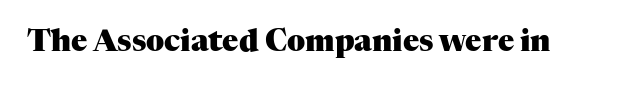
The image shows 30 px heavy serif type, upright; set normal letter spacing, not underlined; medium stroke contrast and a medium x-height.
